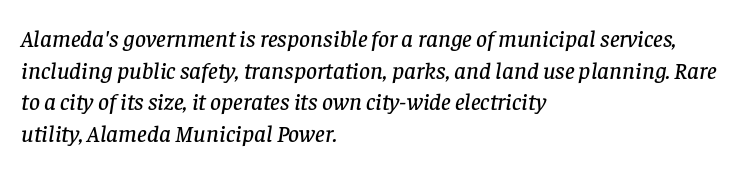
The image shows 24 px text type, italic (leaning right); set left-aligned, normal line spacing (1.32x), normal letter spacing, not underlined.
